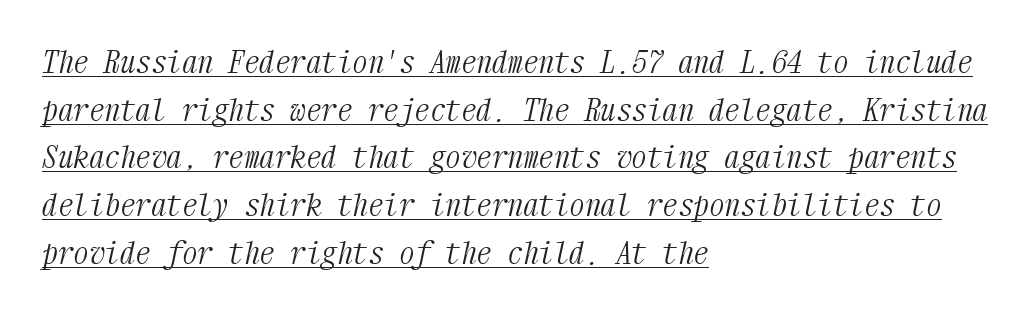
{"serif": "yes", "italic": "yes", "lean": "right", "slant_degrees": 12, "bold": "no", "weight": "light", "width": "condensed", "stroke_contrast": "medium", "x_height": "medium", "monospaced": "yes", "underline": "yes", "align": "left", "line_spacing": "normal", "line_spacing_ratio": 1.54, "letter_spacing": "normal", "letter_spacing_em": 0.0, "glyph_px": 31}
